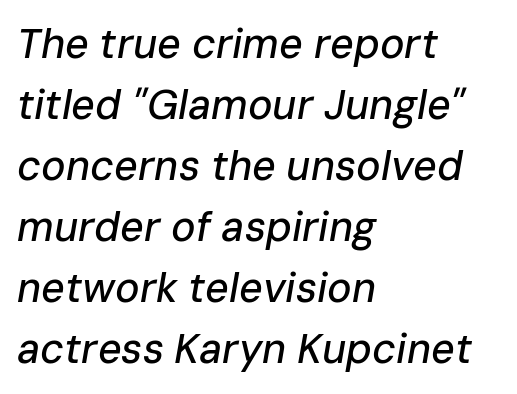
Letters rest on an invisible, unmarked baseline. Summary of vertical rhythm: regular, with standard interline spacing. The setting favours the left margin, as ordinary paragraphs usually do. A typesetter would call this zero additional tracking. A typesetter would call this proportional, since set widths differ per character. The letters are slanted; this is an italic face.
